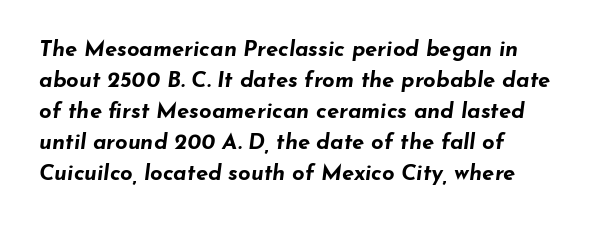
The image shows 22 px bold type, italic (leaning right); set normal line spacing (1.41x), normal letter spacing, not underlined.
